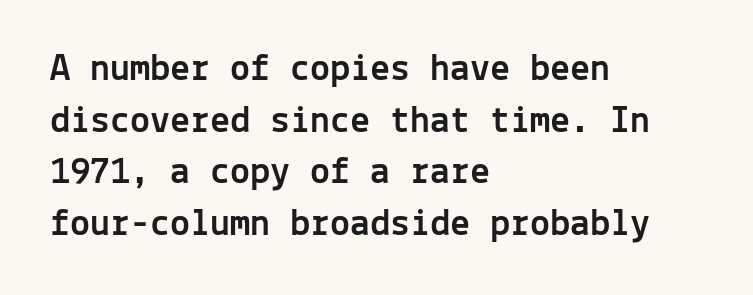
{"serif": "no", "italic": "no", "width": "normal", "x_height": "medium", "monospaced": "yes", "underline": "no", "align": "left", "line_spacing": "normal", "line_spacing_ratio": 1.29, "letter_spacing": "normal", "letter_spacing_em": 0.0, "glyph_px": 40}
